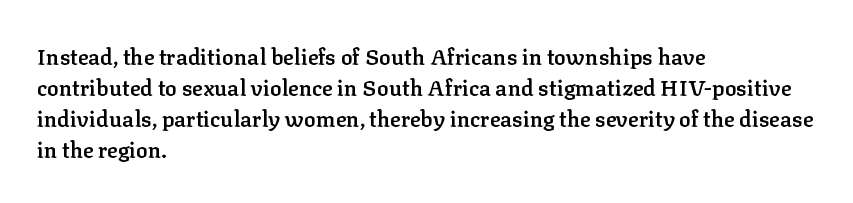
Does extra space separate the letters? No, they use regular spacing. Italic? Not at all — the glyphs are vertical. Notice how the passage keeps a crisp vertical edge on the left only. In terms of leading, this rendering sits right in the middle.
